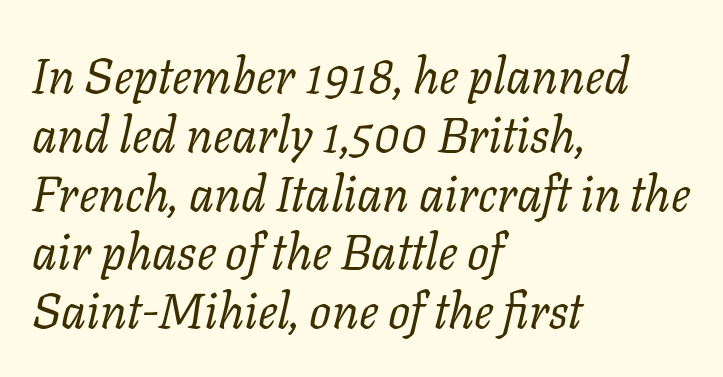
A typesetter would call this proportional, since set widths differ per character. Style check: oblique. The paragraph has a hard left edge and a soft right edge. Tracking here is standard; glyphs follow each other at the usual distance. The string is rendered with underlining switched off. These lines are composed in type with serifs.
